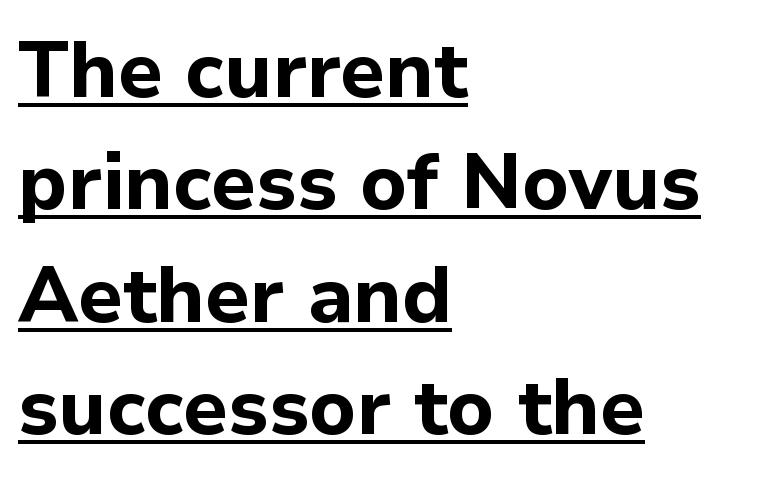
The rendering uses natural spacing where letterforms have individual widths. Letterform terminals end flat and unadorned throughout the passage. Notice how the stems are strictly vertical — no italics here. The letters are bold, with thick, heavy strokes. Vertically, the passage feels balanced, rows spaced as you'd expect.
